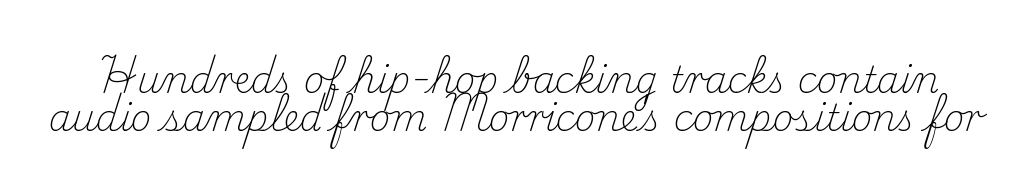
{"serif": "yes", "bold": "no", "weight": "light", "width": "normal", "stroke_contrast": "medium", "x_height": "small", "monospaced": "no", "underline": "no", "line_spacing": "tight", "line_spacing_ratio": 1.05, "letter_spacing": "normal", "letter_spacing_em": 0.0, "glyph_px": 36}
